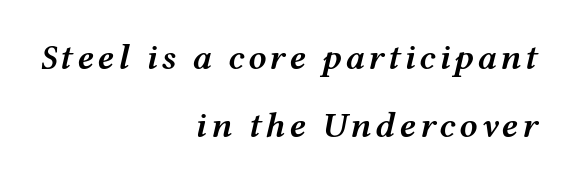
Q: Is the text bold? A: Semi-bold.
Q: Is the text italic (slanted)? A: Yes, it leans right by about 12 degrees.
Q: Is the text underlined? A: No.
Q: How is the paragraph aligned? A: Right-aligned.
Q: Is the spacing between lines tight, normal or loose? A: Loose.
Q: Width (condensed, normal, or wide)? A: Wide.
Q: Stroke contrast? A: Medium.
Q: x-height? A: Medium.
Q: Monospaced? A: No.
